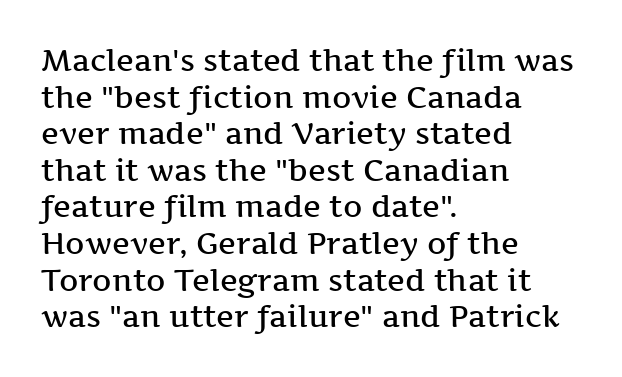
The image shows 30 px semibold, wide serif type, upright; set left-aligned, line spacing 1.22x, normal letter spacing, not underlined; medium stroke contrast and a medium x-height.
